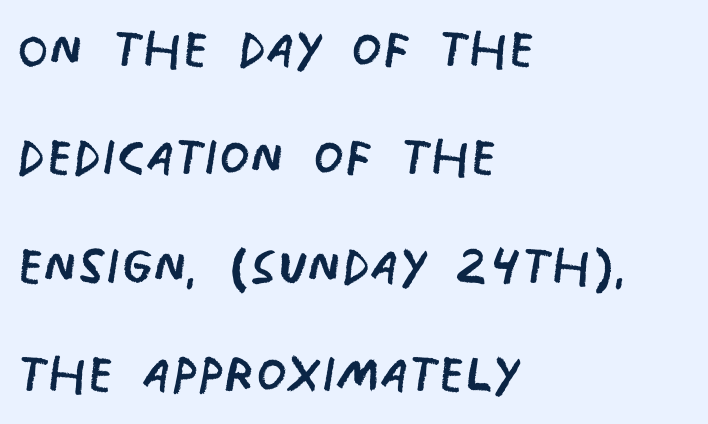
You could not count columns in this text — the font is proportionally spaced. The paragraph shown leans on its left margin. Stems here are at most as thick as an everyday book face. Unmarked baselines from the first word to the last. A typesetter would label this face a sans. A typesetter would call this leading conventional body-copy spacing.
